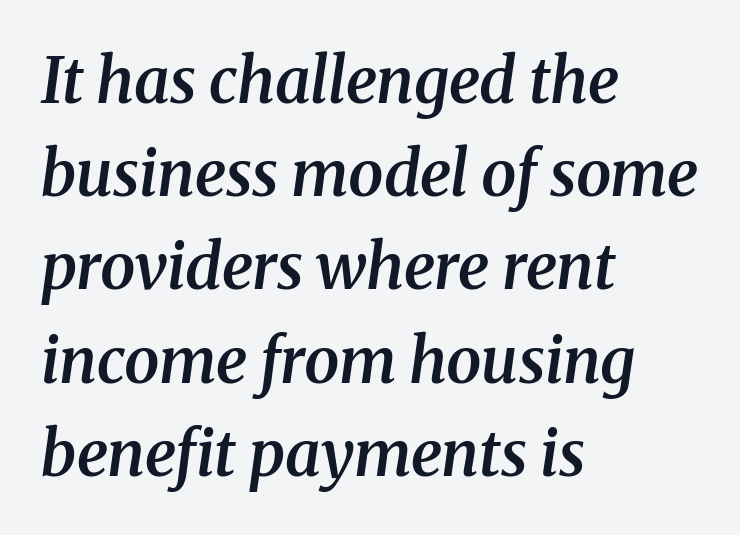
Q: Is the text bold? A: Semi-bold.
Q: Is the text italic (slanted)? A: Yes, it leans right by about 8 degrees.
Q: Is the typeface a serif or a sans-serif typeface? A: Serif.
Q: Is the text underlined? A: No.
Q: How is the paragraph aligned? A: Left-aligned.
Q: Is the spacing between letters normal or unusually wide? A: Normal.
Q: Is the spacing between lines tight, normal or loose? A: Normal.
Q: Width (condensed, normal, or wide)? A: Normal.
Q: Stroke contrast? A: Medium.
Q: x-height? A: Medium.
Q: Monospaced? A: No.
